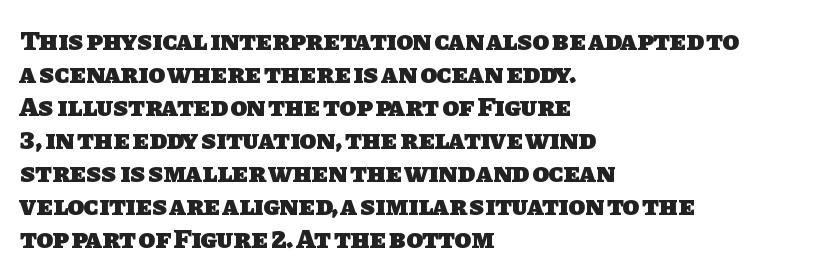
Q: Is the text bold? A: Yes.
Q: Is the text underlined? A: No.
Q: How is the paragraph aligned? A: Left-aligned.
Q: Is the spacing between letters normal or unusually wide? A: Normal.
